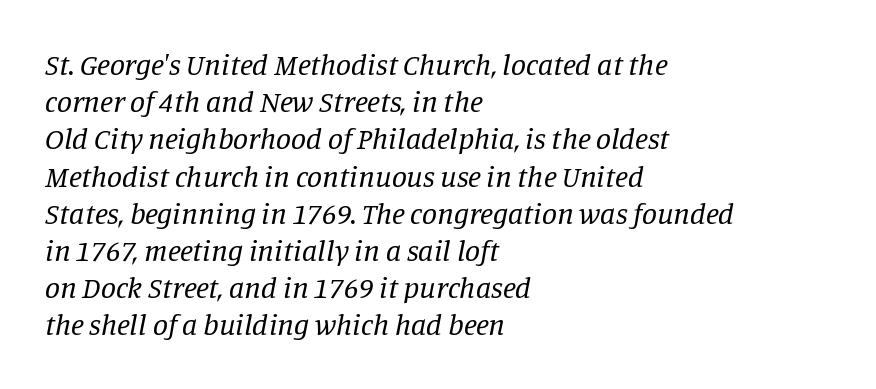
{"serif": "yes", "italic": "yes", "lean": "right", "slant_degrees": 11, "bold": "no", "weight": "regular", "width": "normal", "stroke_contrast": "low", "x_height": "large", "monospaced": "no", "underline": "no", "align": "left", "line_spacing_ratio": 1.24, "letter_spacing": "normal", "letter_spacing_em": 0.0, "glyph_px": 30}
